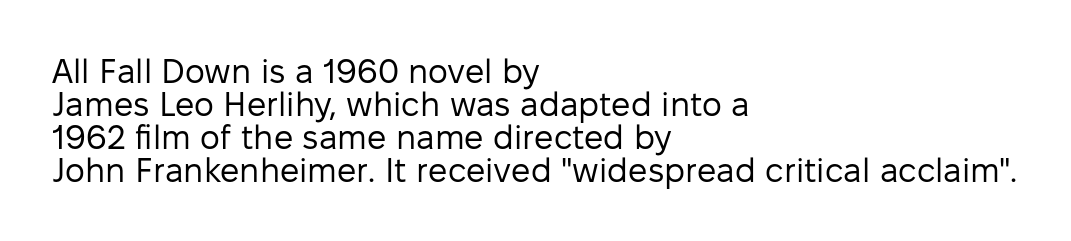
Nothing sits at the stroke ends, so this counts as sans-serif. Stroke mass is kept to a normal reading level or below. Vertically, the passage feels compressed, each row crowding the next. Style check: upright.
